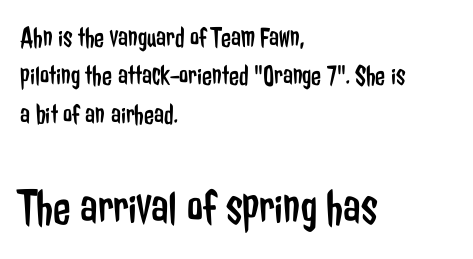
{"serif": "no", "italic": "no", "bold": "no", "weight": "regular", "width": "condensed", "stroke_contrast": "low", "x_height": "medium", "monospaced": "no", "underline": "no", "align": "left", "line_spacing": "normal", "line_spacing_ratio": 1.32, "letter_spacing": "normal", "letter_spacing_em": 0.0, "larger_block": "second", "size_ratio": 1.76, "glyph_px": 51}
